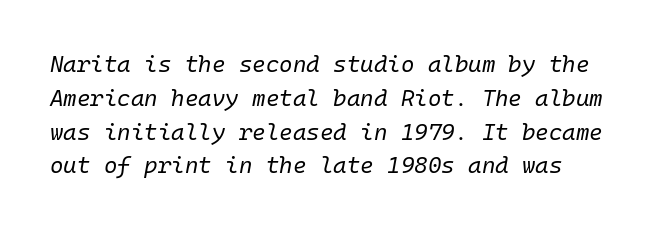
The image shows 23 px text type, italic (leaning right); set normal line spacing (1.47x), normal letter spacing, not underlined.
